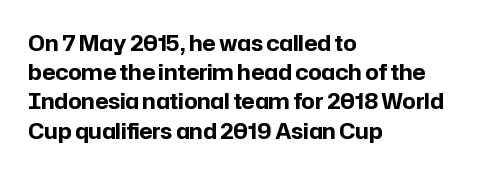
When letters stand straight like this, we call the style roman or upright. Line starts are locked; line ends wander. Quick note: underline off. Words appear dense and cohesive because spacing is normal. A normal amount of white space separates one row of letters from the next.
